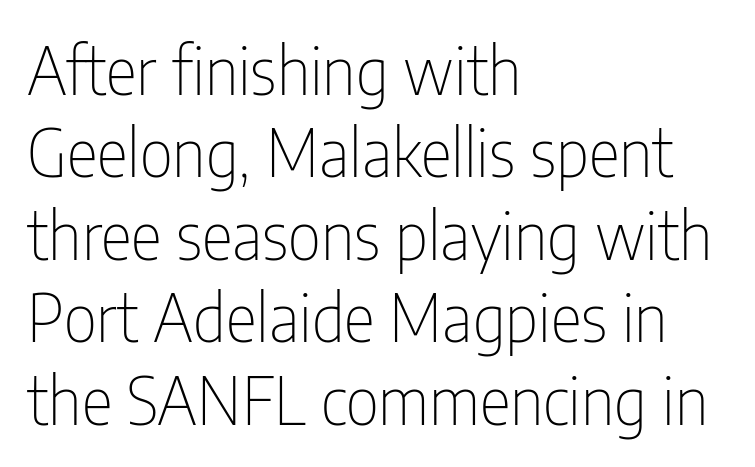
Q: Is the text bold? A: No.
Q: Is the text italic (slanted)? A: No, it is upright.
Q: Is the typeface a serif or a sans-serif typeface? A: Sans-serif.
Q: Is the text underlined? A: No.
Q: How is the paragraph aligned? A: Left-aligned.
Q: Is the spacing between letters normal or unusually wide? A: Normal.
Q: Is the spacing between lines tight, normal or loose? A: Normal.
Q: Width (condensed, normal, or wide)? A: Condensed.
Q: Stroke contrast? A: Low.
Q: x-height? A: Medium.
Q: Monospaced? A: No.
